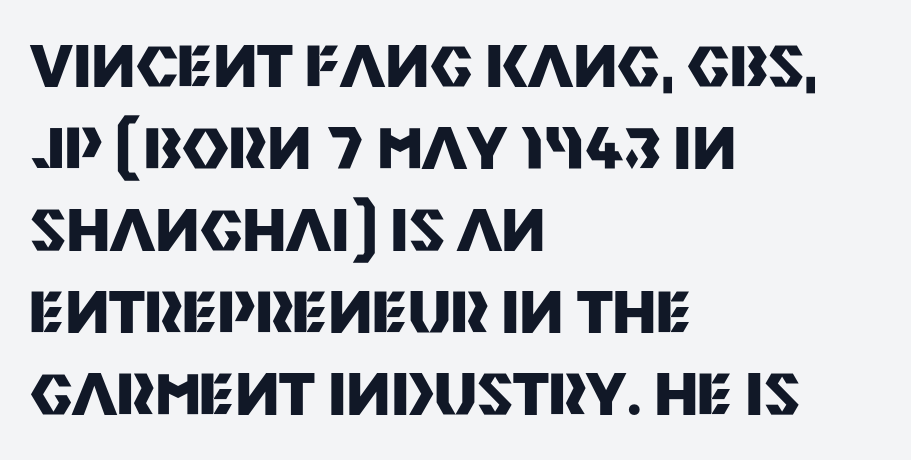
The image shows 57 px heavy sans-serif type, upright; set left-aligned, normal line spacing (1.44x), normal letter spacing, not underlined; medium stroke contrast and a large x-height.
